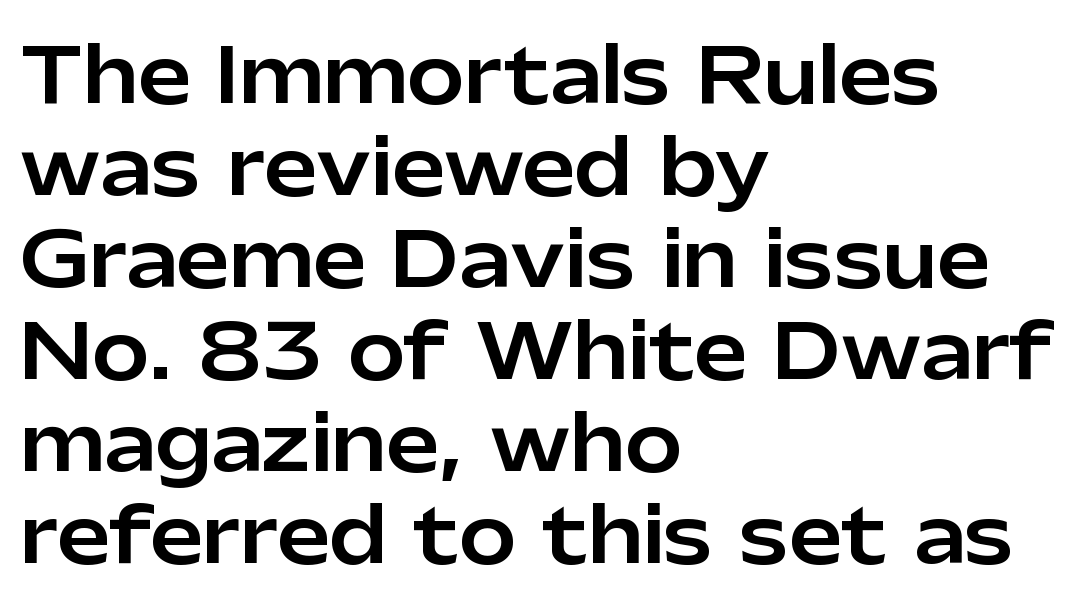
The image shows 76 px sans-serif type, upright; set left-aligned, line spacing 1.21x, normal letter spacing, not underlined; low stroke contrast and a medium x-height.
